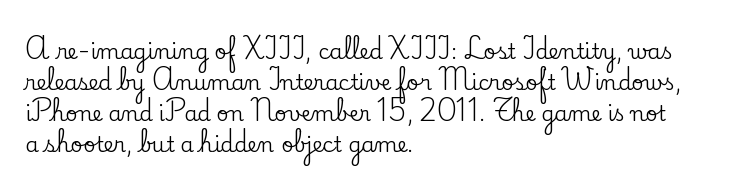
The image shows 21 px text type, upright; set left-aligned, normal line spacing (1.47x), normal letter spacing, not underlined.
